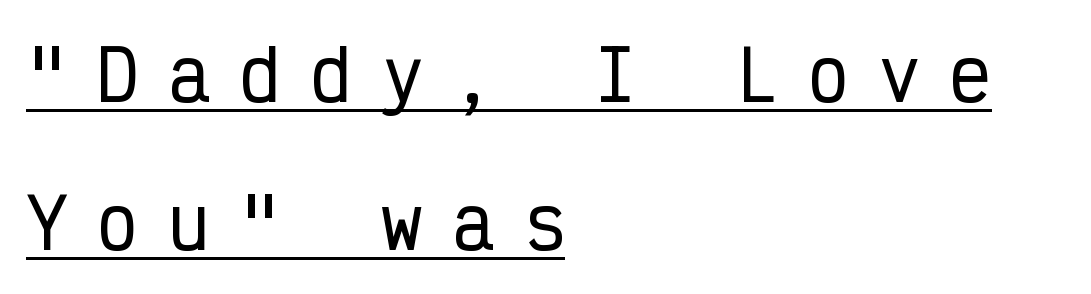
This sample uses expanded letter spacing, leaving extra air between glyphs. Looks like terminal output: every glyph gets an equal slot. In designer terms, the underline attribute is active on this setting. Reading down the block, your eye returns to a fixed left position each line. Unlike a traditional serif, this face leaves its strokes unadorned. This is the regular roman posture of the typeface.
